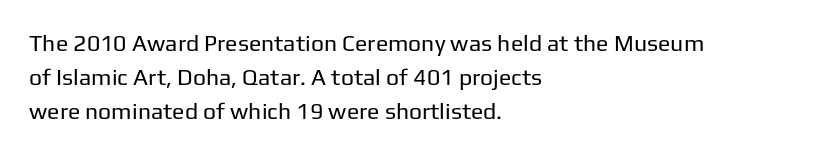
Just letters on the line, the space beneath them empty. Evenly set lines give the paragraph a standard silhouette. Heft: none added — not bold. Notice how the passage keeps a crisp vertical edge on the left only. No extra tracking has been applied to these lines. A roman cut, with each character standing at attention.
